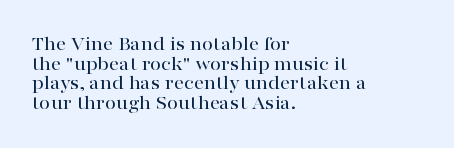
Nobody drew a line under any word here. The letters stand straight up with perfectly vertical stems. The designer dialed line spacing down below the default. The type is set solid horizontally, with unmodified tracking.
